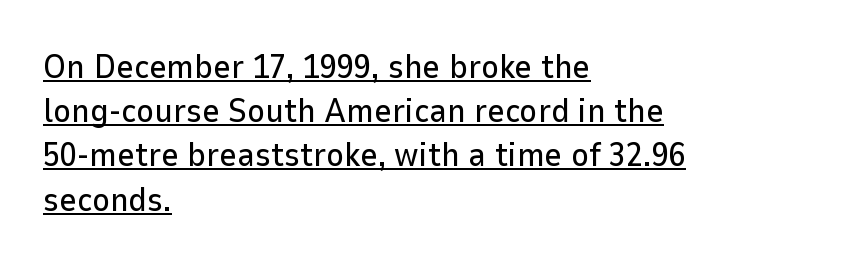
Q: Is the text italic (slanted)? A: No, it is upright.
Q: Is the typeface a serif or a sans-serif typeface? A: Sans-serif.
Q: Is the text underlined? A: Yes.
Q: How is the paragraph aligned? A: Left-aligned.
Q: Is the spacing between letters normal or unusually wide? A: Normal.
Q: Is the spacing between lines tight, normal or loose? A: Normal.
Q: Width (condensed, normal, or wide)? A: Normal.
Q: Stroke contrast? A: Low.
Q: x-height? A: Medium.
Q: Monospaced? A: No.
